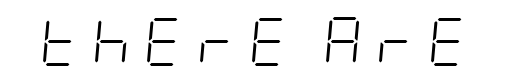
The letters are slanted; this is an italic face. A bare baseline throughout the passage. A light-to-regular cut is what we see here. Does extra space separate the letters? Yes, quite a lot of it.
